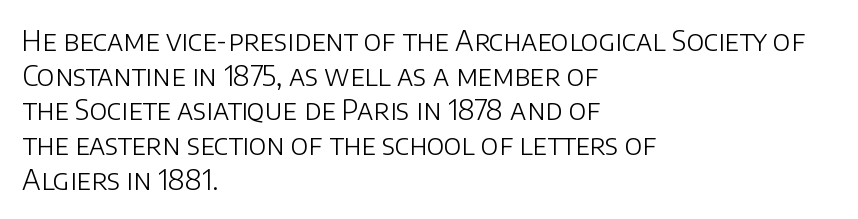
Q: Is the text bold? A: No.
Q: Is the text italic (slanted)? A: No, it is upright.
Q: Is the typeface a serif or a sans-serif typeface? A: Sans-serif.
Q: Is the text underlined? A: No.
Q: How is the paragraph aligned? A: Left-aligned.
Q: Is the spacing between letters normal or unusually wide? A: Normal.
Q: Width (condensed, normal, or wide)? A: Normal.
Q: Stroke contrast? A: Low.
Q: x-height? A: Large.
Q: Monospaced? A: No.
